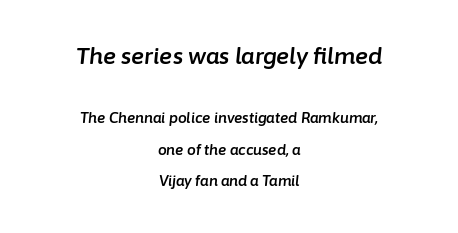
{"italic": "yes", "lean": "right", "slant_degrees": 6, "underline": "no", "align": "center", "line_spacing": "loose", "line_spacing_ratio": 2.22, "letter_spacing": "normal", "letter_spacing_em": 0.0, "larger_block": "first", "size_ratio": 1.57, "glyph_px": 22}
